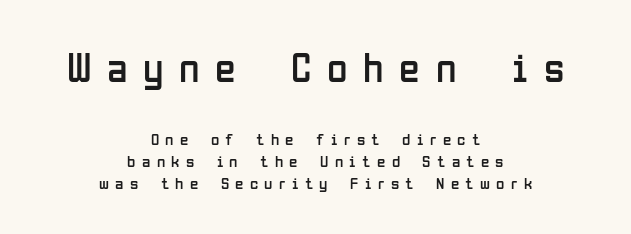
{"serif": "no", "italic": "no", "bold": "no", "weight": "regular", "width": "condensed", "stroke_contrast": "low", "x_height": "medium", "monospaced": "no", "underline": "no", "align": "center", "line_spacing": "normal", "line_spacing_ratio": 1.3, "letter_spacing": "wide", "letter_spacing_em": 0.37, "larger_block": "first", "size_ratio": 2.47, "glyph_px": 42}
